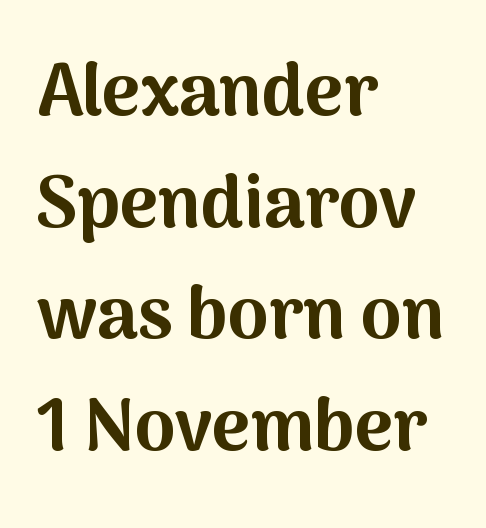
{"serif": "no", "italic": "no", "bold": "yes", "weight": "bold", "width": "normal", "stroke_contrast": "medium", "x_height": "medium", "monospaced": "no", "underline": "no", "align": "left", "line_spacing": "normal", "line_spacing_ratio": 1.53, "letter_spacing": "normal", "letter_spacing_em": 0.0, "glyph_px": 73}
